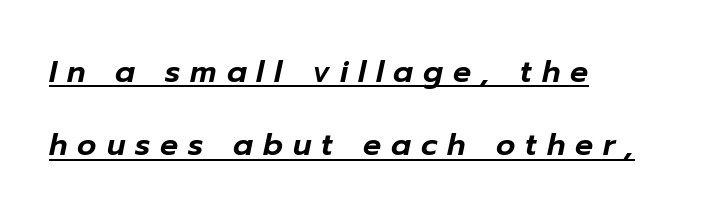
{"italic": "yes", "lean": "right", "slant_degrees": 12, "width": "normal", "stroke_contrast": "low", "x_height": "medium", "monospaced": "no", "underline": "yes", "align": "left", "line_spacing": "loose", "line_spacing_ratio": 2.45, "letter_spacing": "wide", "letter_spacing_em": 0.33, "glyph_px": 30}
